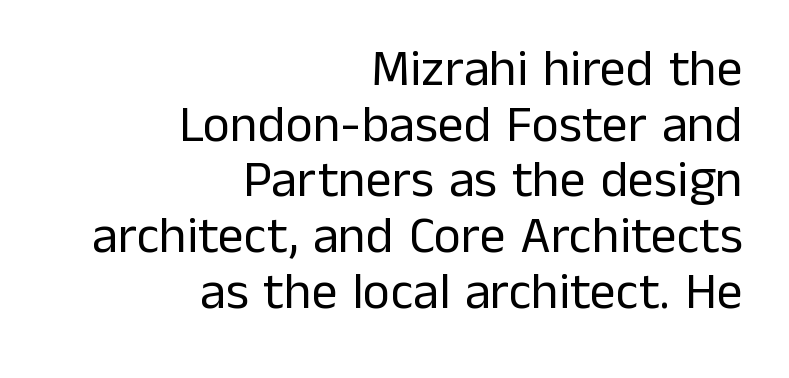
Q: Is the text bold? A: No.
Q: Is the text italic (slanted)? A: No, it is upright.
Q: Is the typeface a serif or a sans-serif typeface? A: Sans-serif.
Q: Is the text underlined? A: No.
Q: How is the paragraph aligned? A: Right-aligned.
Q: Is the spacing between letters normal or unusually wide? A: Normal.
Q: Is the spacing between lines tight, normal or loose? A: Tight.
Q: Width (condensed, normal, or wide)? A: Normal.
Q: Stroke contrast? A: Low.
Q: x-height? A: Medium.
Q: Monospaced? A: No.
